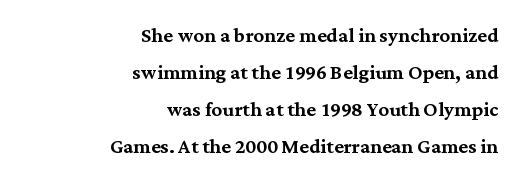
The image shows 26 px text type, upright; set right-aligned, normal line spacing (1.42x), normal letter spacing, not underlined.
